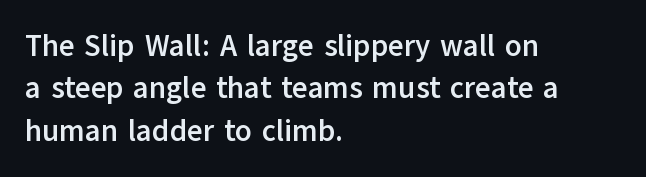
{"serif": "no", "italic": "no", "bold": "yes", "weight": "semibold", "width": "normal", "stroke_contrast": "low", "x_height": "medium", "monospaced": "no", "underline": "no", "align": "left", "line_spacing": "normal", "line_spacing_ratio": 1.41, "letter_spacing": "normal", "letter_spacing_em": 0.0, "glyph_px": 30}
